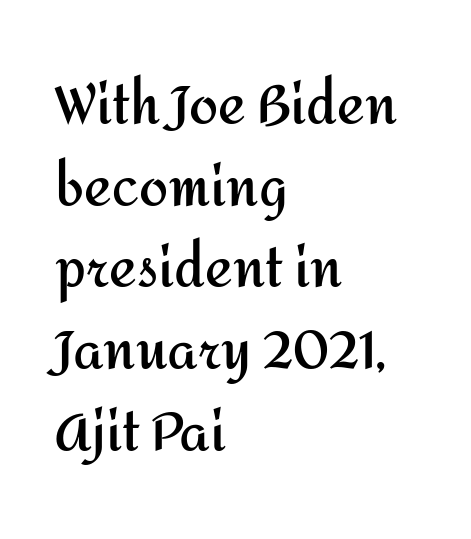
The image shows 52 px semibold sans-serif type, upright; set left-aligned, normal line spacing (1.57x), normal letter spacing, not underlined; medium stroke contrast and a medium x-height.
